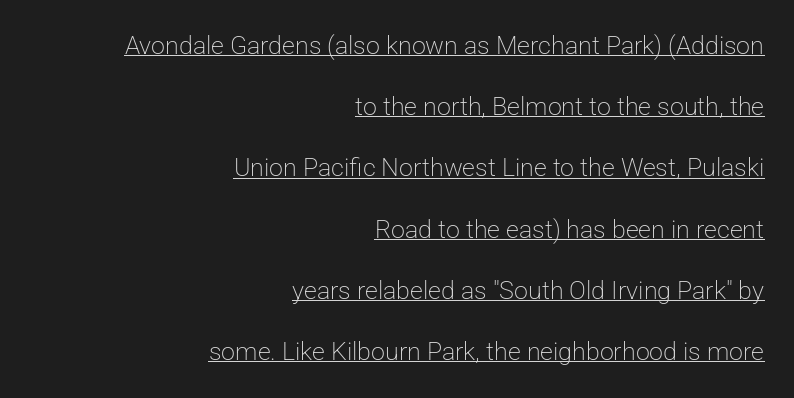
The image shows 25 px text type, upright; set right-aligned, loose line spacing (2.45x), normal letter spacing, underlined.
